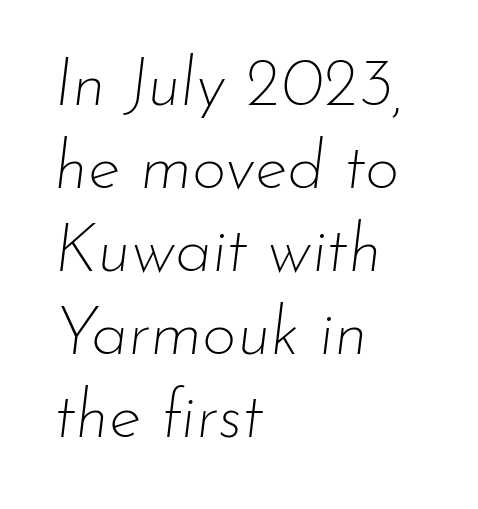
{"italic": "yes", "lean": "right", "slant_degrees": 7, "bold": "no", "weight": "thin", "width": "normal", "stroke_contrast": "low", "x_height": "small", "monospaced": "no", "underline": "no", "align": "left", "line_spacing_ratio": 1.24, "letter_spacing": "normal", "letter_spacing_em": 0.0, "glyph_px": 67}
